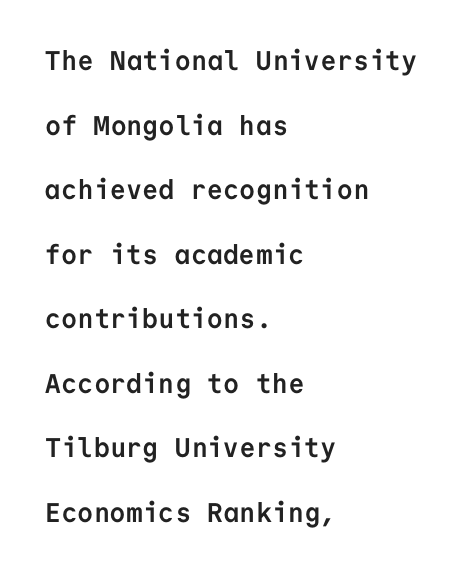
{"italic": "no", "bold": "yes", "underline": "no", "align": "left", "line_spacing": "loose", "line_spacing_ratio": 2.39, "letter_spacing": "normal", "letter_spacing_em": 0.0, "glyph_px": 27}
